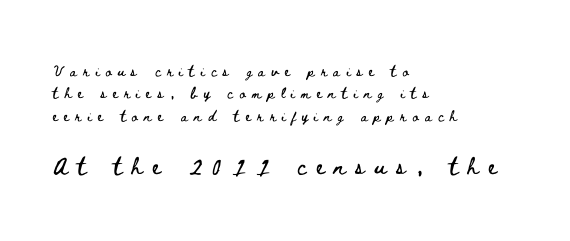
The ragged edge is on the right, which tells us the setting is flush left. Rows of type keep a routine distance in the vertical direction. Character size in the trailing block exceeds that of the leading block. Tracking value appears strongly positive — letters spread wide.
